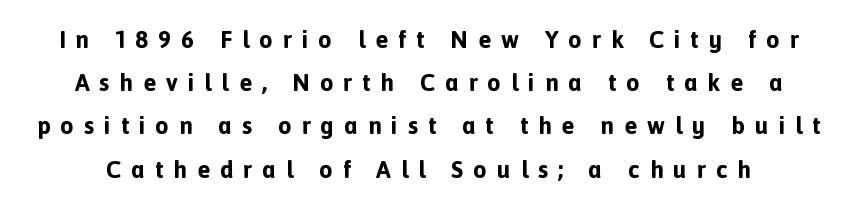
A roman cut, with each character standing at attention. Does extra space separate the letters? Yes, quite a lot of it. Nobody drew a line under any word here. Typographic density is high because the face is bold.
